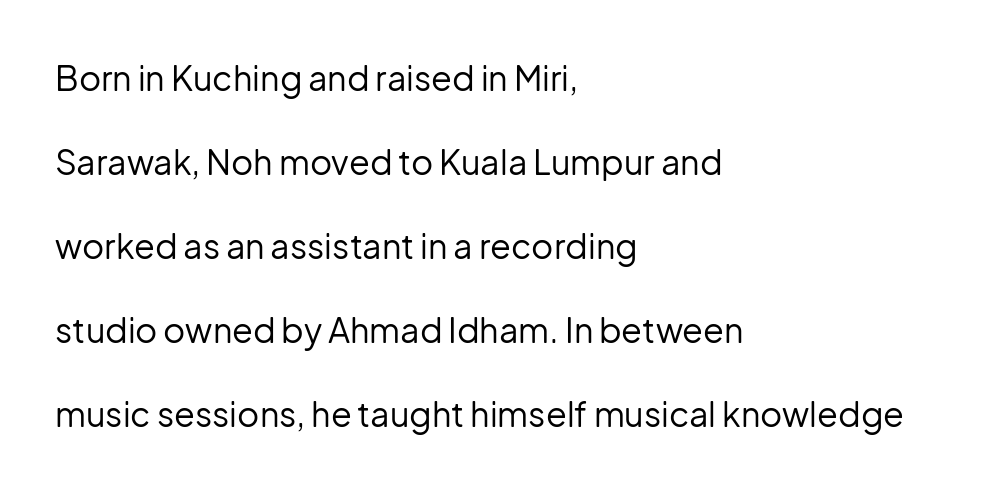
{"serif": "no", "italic": "no", "bold": "no", "weight": "regular", "width": "normal", "stroke_contrast": "low", "x_height": "medium", "monospaced": "no", "underline": "no", "align": "left", "line_spacing": "loose", "line_spacing_ratio": 2.47, "letter_spacing": "normal", "letter_spacing_em": 0.0, "glyph_px": 34}
